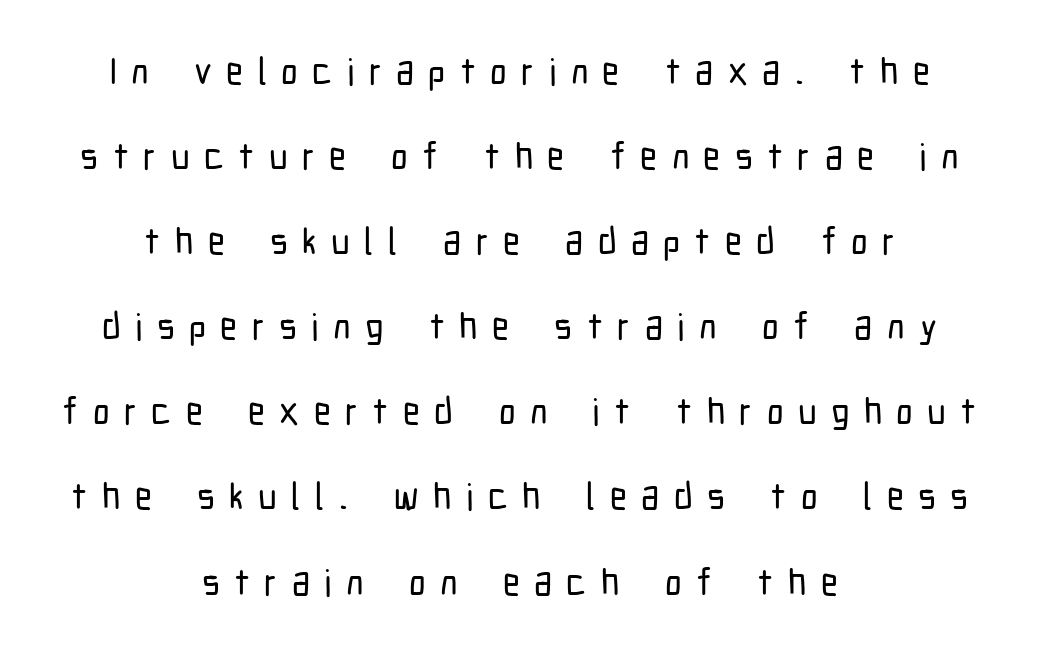
Type without underlining. Tracking value appears strongly positive — letters spread wide. This block would shrink considerably if given ordinary leading; it's expanded now. Font category for this specimen: sans-serif. Every row of glyphs is offset so its center matches the block's center. No italicization has been applied; the sample stays upright.
